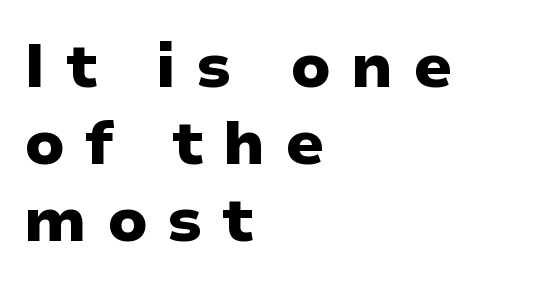
Q: Is the text bold? A: Yes.
Q: Is the text italic (slanted)? A: No, it is upright.
Q: Is the typeface a serif or a sans-serif typeface? A: Sans-serif.
Q: Is the text underlined? A: No.
Q: How is the paragraph aligned? A: Left-aligned.
Q: Is the spacing between letters normal or unusually wide? A: Unusually wide.
Q: Width (condensed, normal, or wide)? A: Wide.
Q: Stroke contrast? A: Low.
Q: x-height? A: Medium.
Q: Monospaced? A: No.
